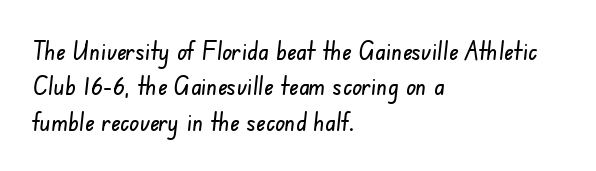
{"underline": "no", "align": "left", "line_spacing": "normal", "line_spacing_ratio": 1.36, "letter_spacing": "normal", "letter_spacing_em": 0.0, "glyph_px": 26}
